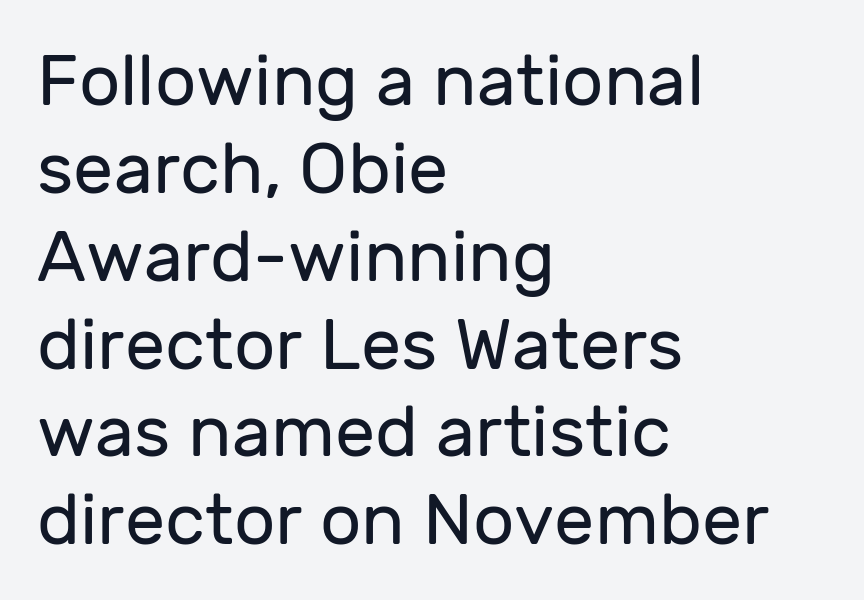
The image shows 72 px regular-weight sans-serif type, upright; set left-aligned, line spacing 1.22x, normal letter spacing, not underlined; low stroke contrast and a medium x-height.
